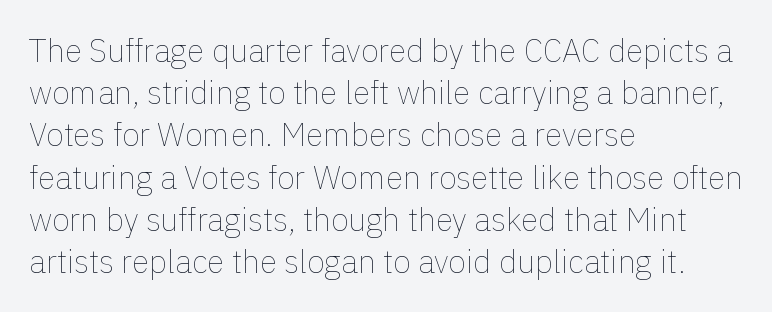
The image shows 32 px thin type, upright; set left-aligned, normal line spacing (1.32x), normal letter spacing, not underlined; a medium x-height.
